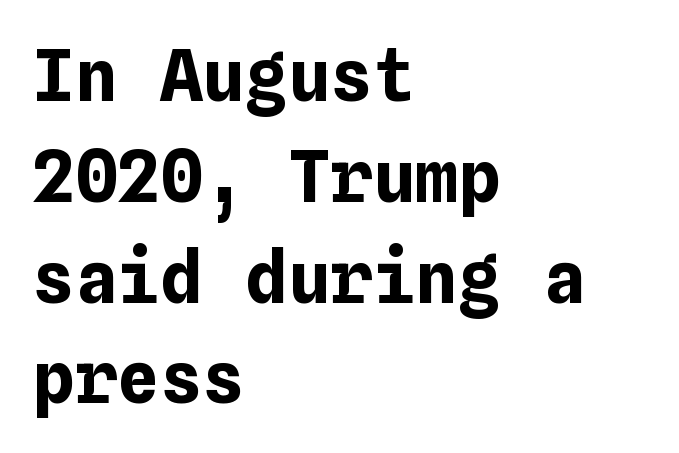
The image shows 71 px bold type, upright; set left-aligned, normal line spacing (1.42x), normal letter spacing, not underlined; low stroke contrast and a medium x-height.
